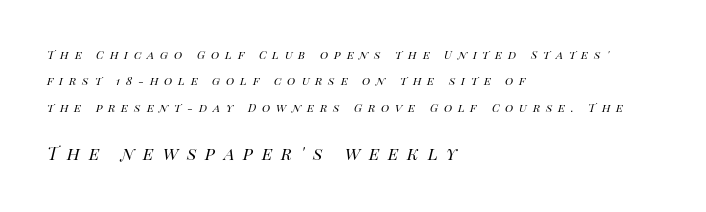
The text carries the slant typical of an italic or oblique font. Size hierarchy here favors the trailing block over the leading one. The space directly below the letters is spotless. Summary of weight: not heavy and not bold.
